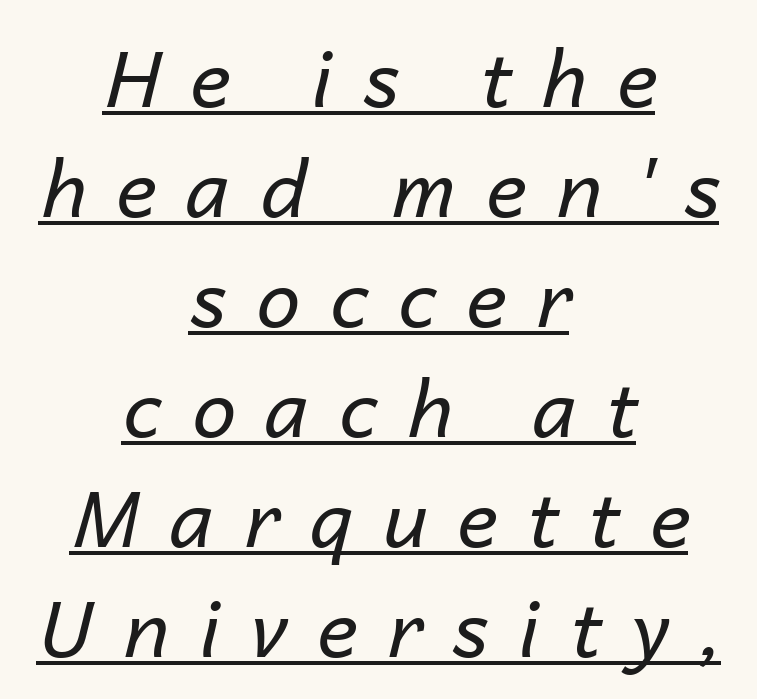
Teacher's note: observe the equal gaps on both sides — that is centered alignment. This rendering widens character spacing well past its baseline value. A typesetter would mark this as italic. Successive baselines arrive at the customary interval. The rendering uses natural spacing where letterforms have individual widths.
